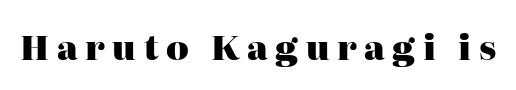
Q: Is the text bold? A: Yes.
Q: Is the text italic (slanted)? A: No, it is upright.
Q: Is the typeface a serif or a sans-serif typeface? A: Serif.
Q: Is the text underlined? A: No.
Q: Is the spacing between letters normal or unusually wide? A: Unusually wide.
Q: Width (condensed, normal, or wide)? A: Normal.
Q: Stroke contrast? A: High.
Q: x-height? A: Medium.
Q: Monospaced? A: No.
